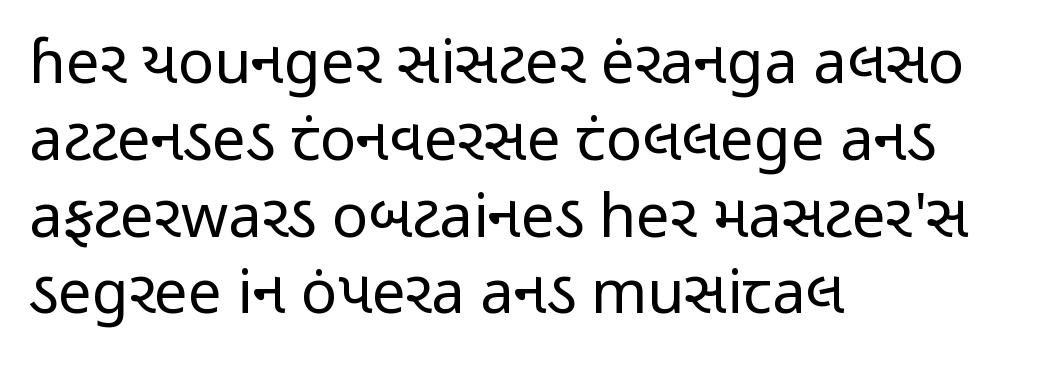
The passage shown has conventional tracking throughout. The type sits square on the baseline with zero lean. This sample has the flowing, uneven cadence of proportional lettering. The passage shown is not bold in any degree.
